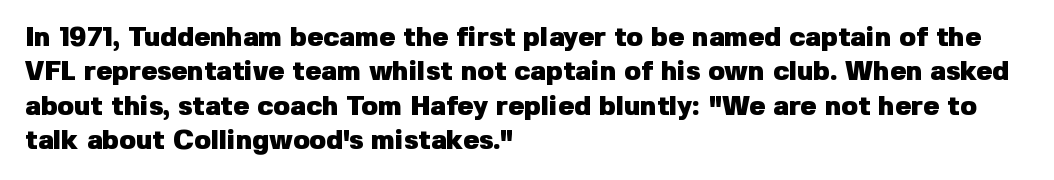
{"italic": "no", "bold": "yes", "underline": "no", "align": "left", "line_spacing": "normal", "line_spacing_ratio": 1.27, "letter_spacing": "normal", "letter_spacing_em": 0.0, "glyph_px": 27}
